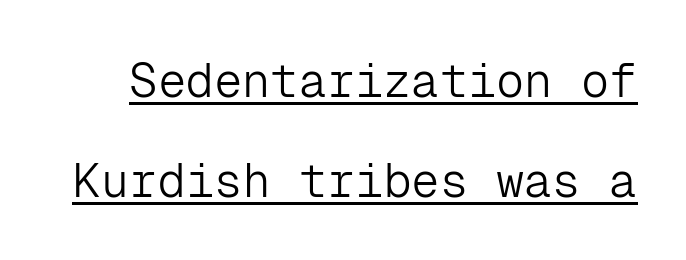
Q: Is the text bold? A: No.
Q: Is the text italic (slanted)? A: No, it is upright.
Q: Is the typeface a serif or a sans-serif typeface? A: Sans-serif.
Q: Is the text underlined? A: Yes.
Q: Is the spacing between letters normal or unusually wide? A: Normal.
Q: Is the spacing between lines tight, normal or loose? A: Loose.
Q: Width (condensed, normal, or wide)? A: Normal.
Q: Stroke contrast? A: Low.
Q: x-height? A: Medium.
Q: Monospaced? A: Yes.
